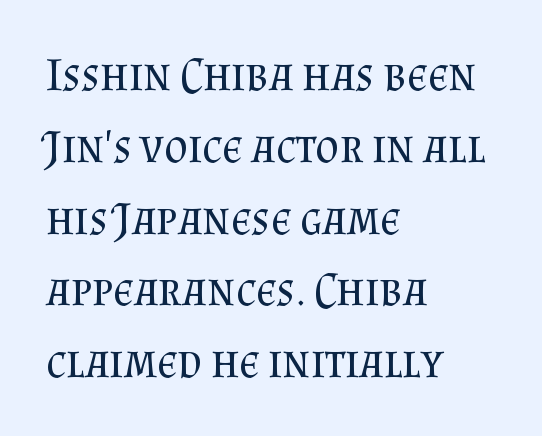
{"serif": "yes", "italic": "no", "bold": "no", "weight": "regular", "width": "normal", "stroke_contrast": "medium", "x_height": "small", "monospaced": "no", "underline": "no", "align": "left", "line_spacing": "normal", "line_spacing_ratio": 1.56, "letter_spacing": "normal", "letter_spacing_em": 0.0, "glyph_px": 46}
